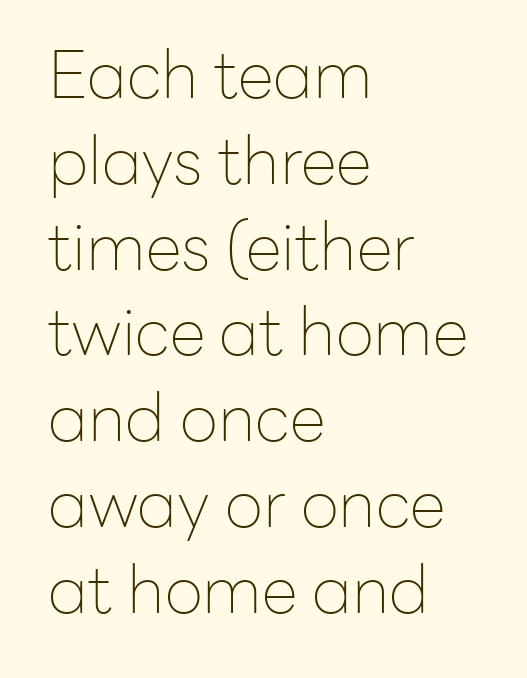
Between one letter and the next there's only the usual sliver of space. Underline: absent. A classic flush-left, rag-right setting is used for this passage. Heaviness? Minimal to ordinary, like unemphasized prose. Spacing verdict: proportional, widths tailored to each character. The glyphs in this specimen are sans serif.
